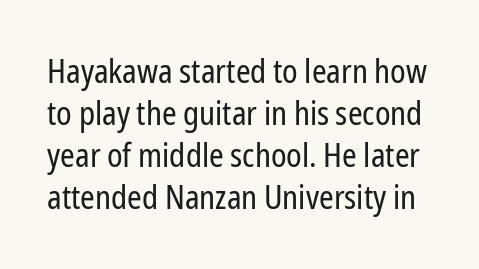
Words float on clear page, feet unadorned. Are there feet on the stems? There aren't — it's a sans. The typography opts for an upright posture over an oblique one. Each word holds together tightly as a unit, with standard inter-letter gaps.
